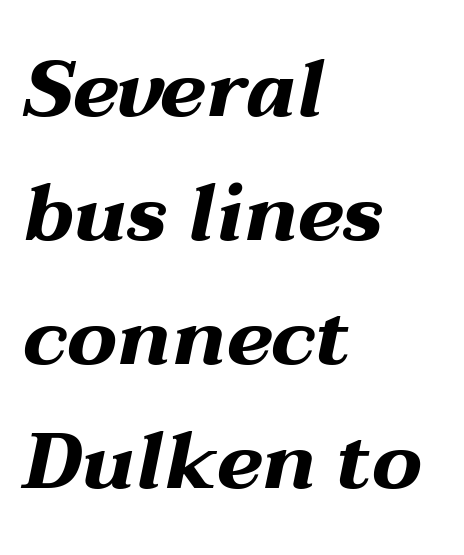
Note the varied advance widths — an 'i' is clearly narrower than an 'm'. Any mark beneath the type? The region is blank. Which margin do the lines hug? The left one — the right edge is uneven. Posture: slanted.
